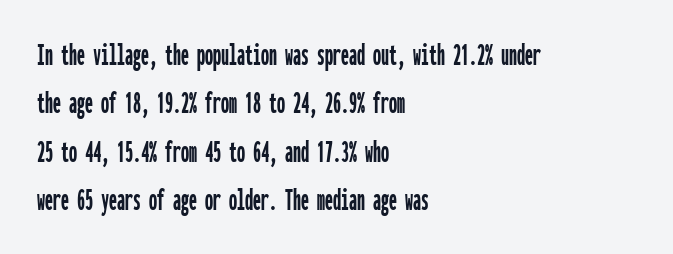
Q: Is the text italic (slanted)? A: No, it is upright.
Q: Is the typeface a serif or a sans-serif typeface? A: Sans-serif.
Q: Is the text underlined? A: No.
Q: How is the paragraph aligned? A: Left-aligned.
Q: Is the spacing between letters normal or unusually wide? A: Normal.
Q: Is the spacing between lines tight, normal or loose? A: Normal.
Q: Width (condensed, normal, or wide)? A: Condensed.
Q: Stroke contrast? A: Low.
Q: x-height? A: Medium.
Q: Monospaced? A: Yes.
